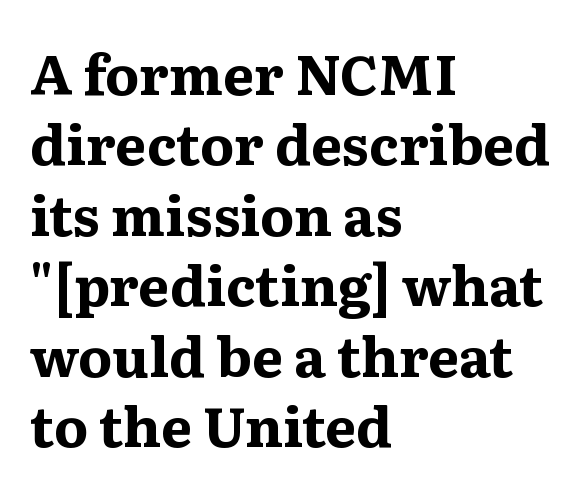
Proportional: the letters do not fall into vertical columns. Any mark beneath the type? The region is blank. These lines were composed using upright roman letters. Does the leading feel generous? No, just average. On the weight axis this lands at bold, roughly 700. The lines are quadded left.
